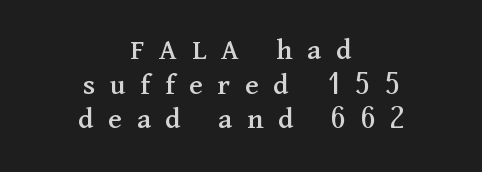
Q: Is the text italic (slanted)? A: No, it is upright.
Q: Is the typeface a serif or a sans-serif typeface? A: Serif.
Q: Is the text underlined? A: No.
Q: How is the paragraph aligned? A: Centered.
Q: Is the spacing between letters normal or unusually wide? A: Unusually wide.
Q: Is the spacing between lines tight, normal or loose? A: Tight.
Q: Width (condensed, normal, or wide)? A: Normal.
Q: Stroke contrast? A: Medium.
Q: x-height? A: Medium.
Q: Monospaced? A: No.
